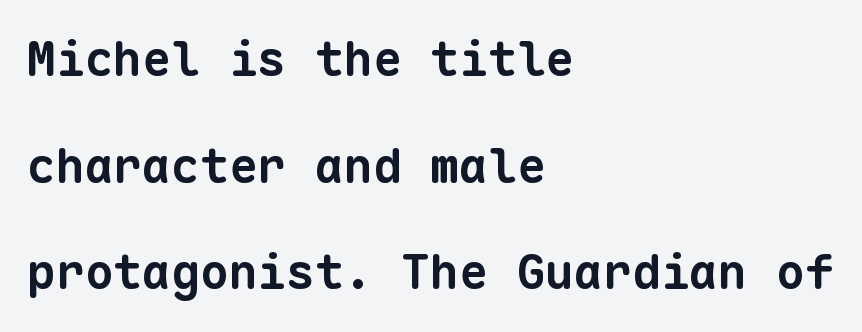
{"serif": "no", "bold": "yes", "weight": "bold", "width": "normal", "stroke_contrast": "low", "x_height": "medium", "monospaced": "yes", "underline": "no", "align": "left", "line_spacing": "loose", "line_spacing_ratio": 2.22, "letter_spacing": "normal", "letter_spacing_em": 0.0, "glyph_px": 48}
